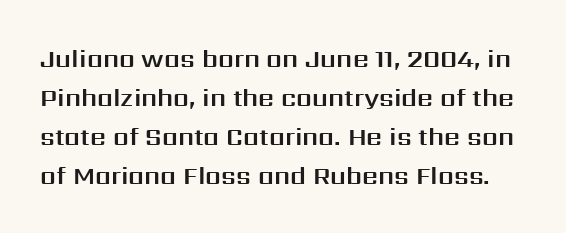
{"italic": "no", "underline": "no", "line_spacing": "normal", "line_spacing_ratio": 1.56, "letter_spacing": "normal", "letter_spacing_em": 0.0, "glyph_px": 25}
